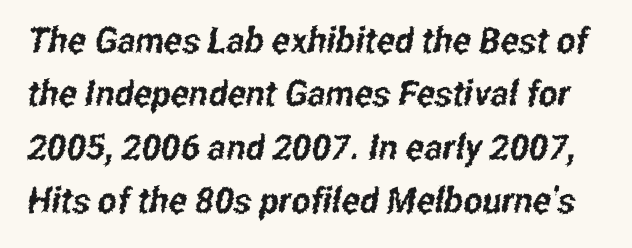
Q: Is the typeface a serif or a sans-serif typeface? A: Sans-serif.
Q: Is the text underlined? A: No.
Q: Is the spacing between letters normal or unusually wide? A: Normal.
Q: Is the spacing between lines tight, normal or loose? A: Normal.
Q: Width (condensed, normal, or wide)? A: Condensed.
Q: Stroke contrast? A: Low.
Q: x-height? A: Medium.
Q: Monospaced? A: No.
